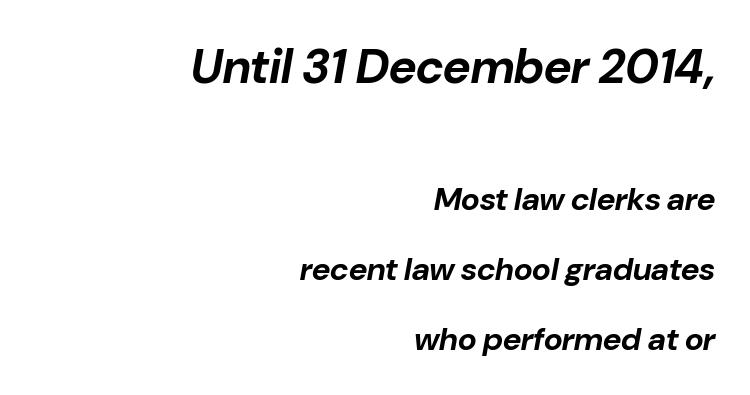
The image shows 48 px bold type, italic (leaning right); set right-aligned, loose line spacing (2.18x), normal letter spacing, not underlined; the first (top) block is 1.5x larger; low stroke contrast and a medium x-height.
